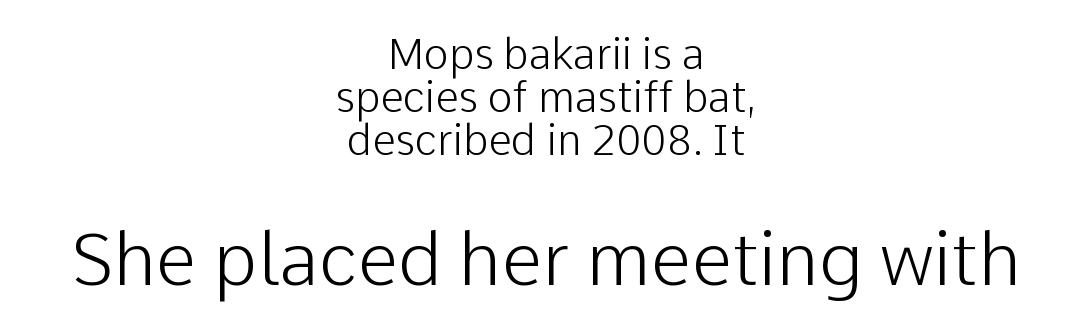
Q: Is the text bold? A: No.
Q: Is the text italic (slanted)? A: No, it is upright.
Q: Is the typeface a serif or a sans-serif typeface? A: Sans-serif.
Q: Is the text underlined? A: No.
Q: How is the paragraph aligned? A: Centered.
Q: Is the spacing between letters normal or unusually wide? A: Normal.
Q: Is the spacing between lines tight, normal or loose? A: Tight.
Q: Which block of text is set in a larger size, the first (top) or the second (bottom)? A: The second (bottom) one.
Q: Width (condensed, normal, or wide)? A: Normal.
Q: Stroke contrast? A: Low.
Q: x-height? A: Medium.
Q: Monospaced? A: No.
